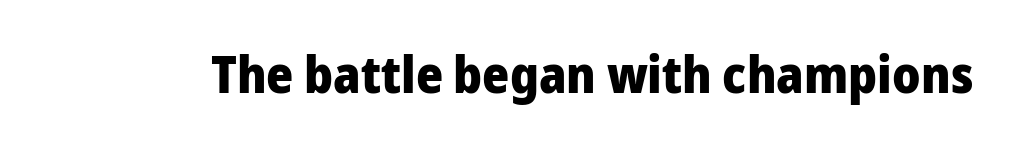
Q: Is the text bold? A: Yes.
Q: Is the text italic (slanted)? A: No, it is upright.
Q: Is the typeface a serif or a sans-serif typeface? A: Sans-serif.
Q: Is the text underlined? A: No.
Q: Is the spacing between letters normal or unusually wide? A: Normal.
Q: Width (condensed, normal, or wide)? A: Normal.
Q: Stroke contrast? A: Low.
Q: x-height? A: Medium.
Q: Monospaced? A: No.
